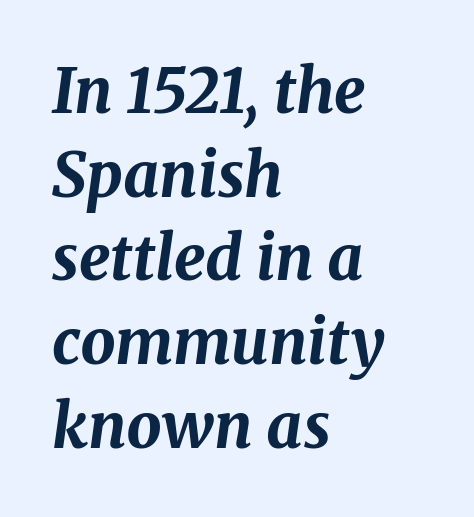
Tracking here is standard; glyphs follow each other at the usual distance. The space between consecutive lines is moderate. A student would call this left alignment; a typographer would say flush left, rag right. There's an unmistakable incline to the writing here. Here the designer chose a conventional face with non-uniform glyph widths. Underline: absent.
